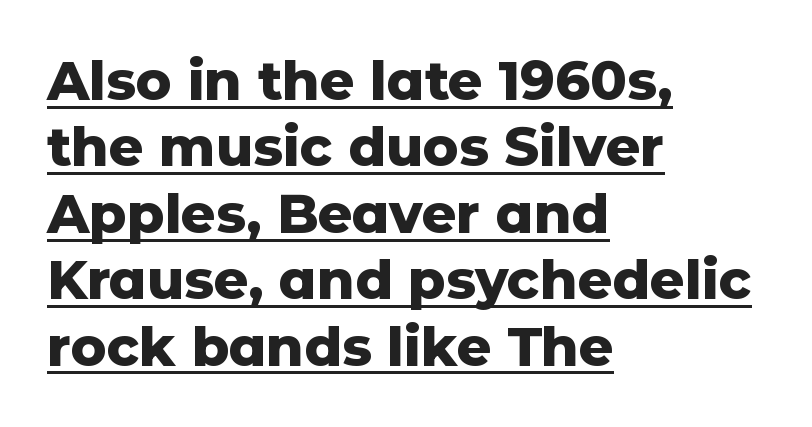
Posture: vertical. No feet cap the strokes, marking this as sans-serif type. Look at the stroke-to-counter ratio: heavy, a bold. The face used here appears with an underline applied. The letters advance in unequal steps, a hallmark of proportional type.
